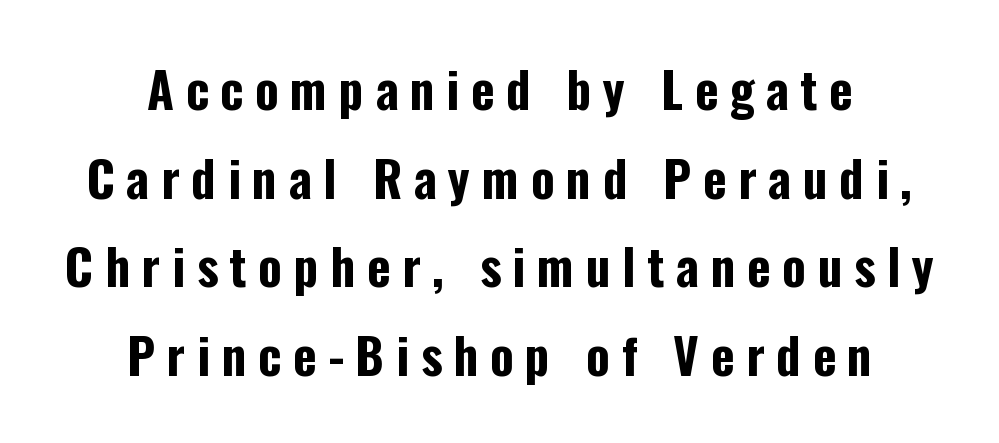
Q: Is the text bold? A: Yes.
Q: Is the text italic (slanted)? A: No, it is upright.
Q: Is the typeface a serif or a sans-serif typeface? A: Sans-serif.
Q: Is the text underlined? A: No.
Q: How is the paragraph aligned? A: Centered.
Q: Is the spacing between letters normal or unusually wide? A: Unusually wide.
Q: Width (condensed, normal, or wide)? A: Condensed.
Q: Stroke contrast? A: Low.
Q: x-height? A: Medium.
Q: Monospaced? A: No.
